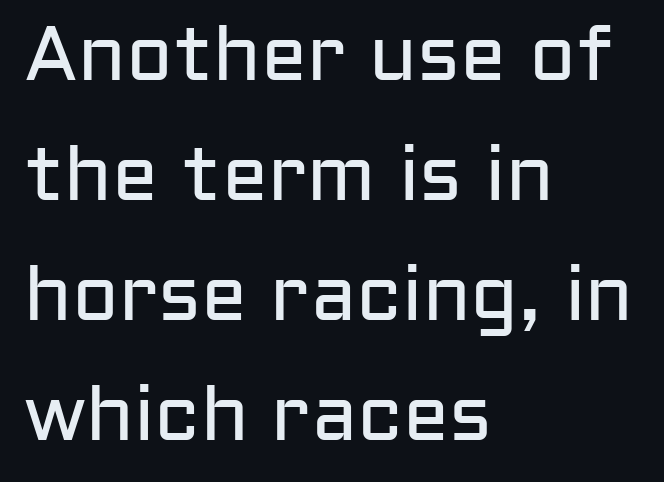
{"serif": "no", "italic": "no", "bold": "no", "weight": "regular", "width": "normal", "stroke_contrast": "low", "x_height": "medium", "monospaced": "no", "underline": "no", "align": "left", "line_spacing": "normal", "line_spacing_ratio": 1.56, "letter_spacing": "normal", "letter_spacing_em": 0.0, "glyph_px": 77}
